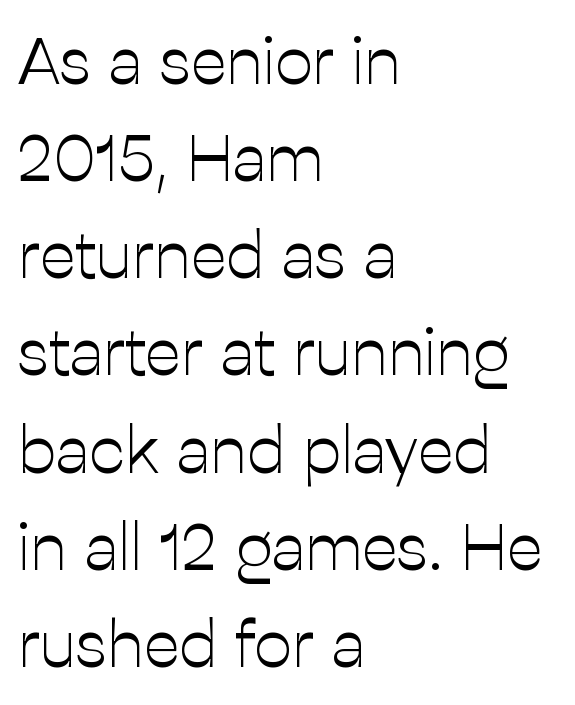
The image shows 67 px light sans-serif type, upright; set left-aligned, normal line spacing (1.45x), normal letter spacing, not underlined; low stroke contrast and a medium x-height.
